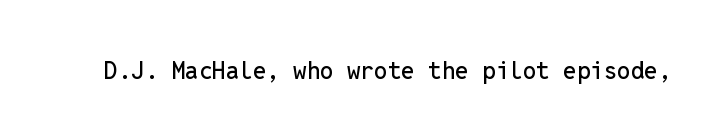
{"italic": "no", "underline": "no", "letter_spacing": "normal", "letter_spacing_em": 0.0, "glyph_px": 24}
